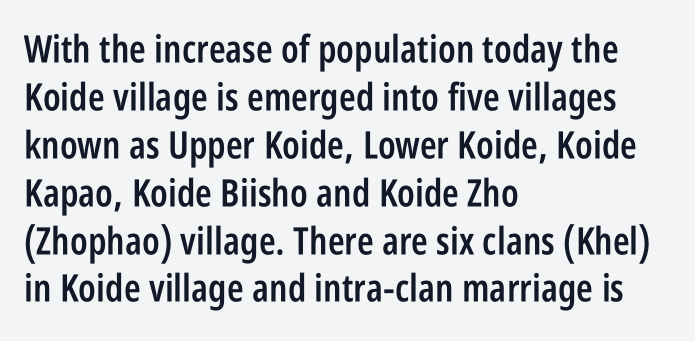
The image shows 38 px semibold, condensed sans-serif type, upright; set left-aligned, normal line spacing (1.26x), normal letter spacing, not underlined; low stroke contrast and a large x-height.
